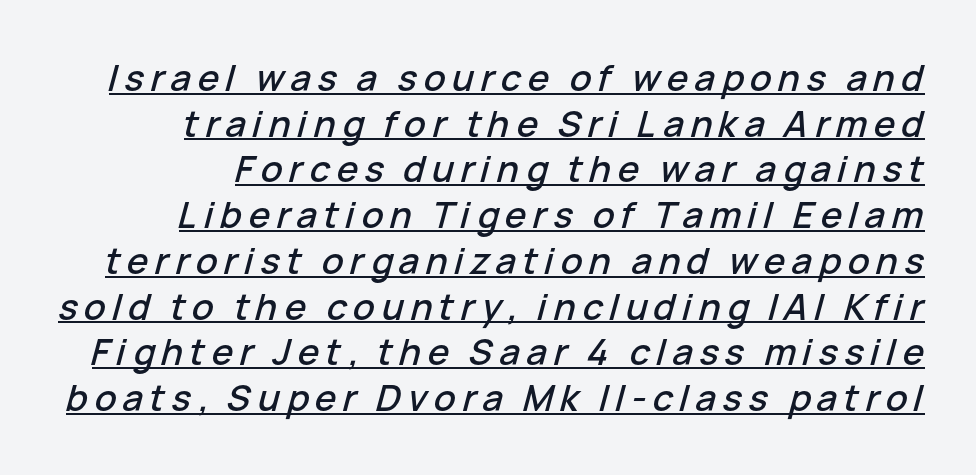
The lettering tilts uniformly, giving the passage an italic look. The vertical gap from one line to the next is medium. A student would call this right alignment; a typographer would say flush right, rag left. Do the characters align in a grid? No, the font is proportional. A continuous stroke trails under the words, as in a hyperlink.
